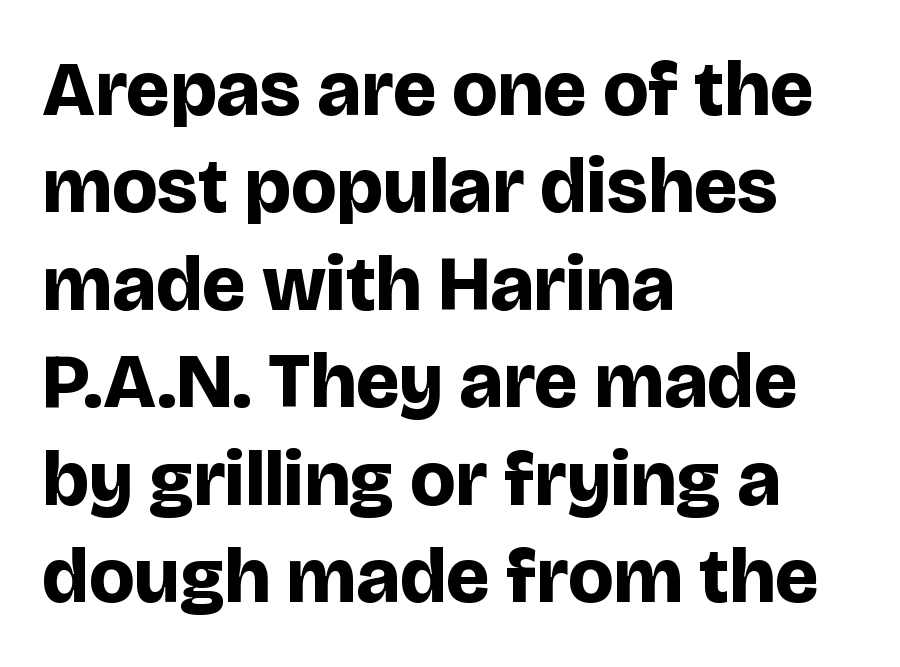
Notice how the stems are strictly vertical — no italics here. All the whitespace from short lines collects on the right. Beneath every word, the page is bare. The font is running at its bold setting.
